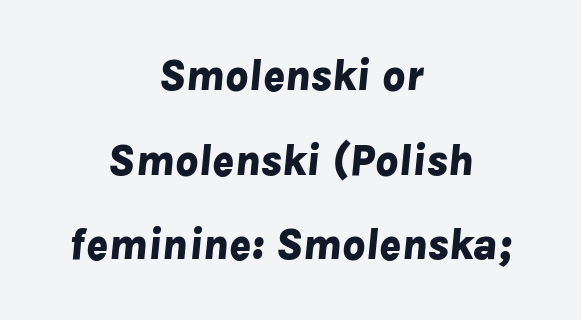
Italic: yes, the glyphs are oblique. Character widths vary here, with narrow letters taking less room than wide ones. Words appear dense and cohesive because spacing is normal. Honestly, there is no underline to notice here at all. Every row of glyphs is offset so its center matches the block's center. What weight is shown? A full bold with thick strokes.
